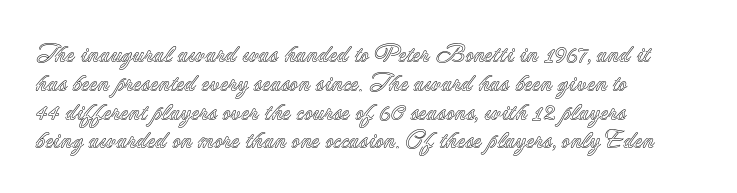
{"underline": "no", "align": "left", "line_spacing_ratio": 1.2, "letter_spacing": "normal", "letter_spacing_em": 0.0, "glyph_px": 24}
